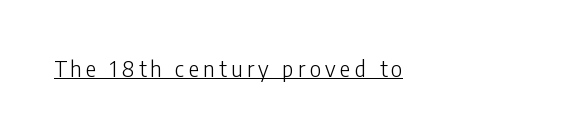
{"italic": "no", "bold": "no", "underline": "yes", "letter_spacing": "wide", "letter_spacing_em": 0.2, "glyph_px": 22}
